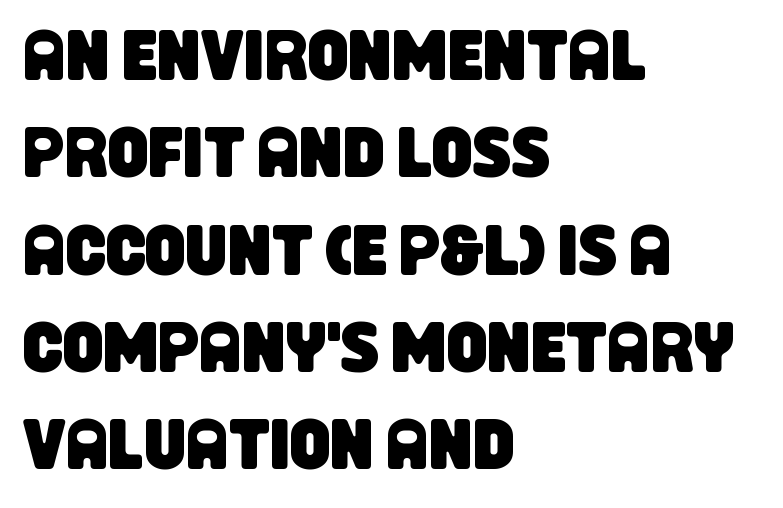
Default kerning and tracking; the words read as compact shapes. Reading down the block, your eye returns to a fixed left position each line. The lines sit at an ordinary, default distance from one another. The gap between lines stays unmarked.
